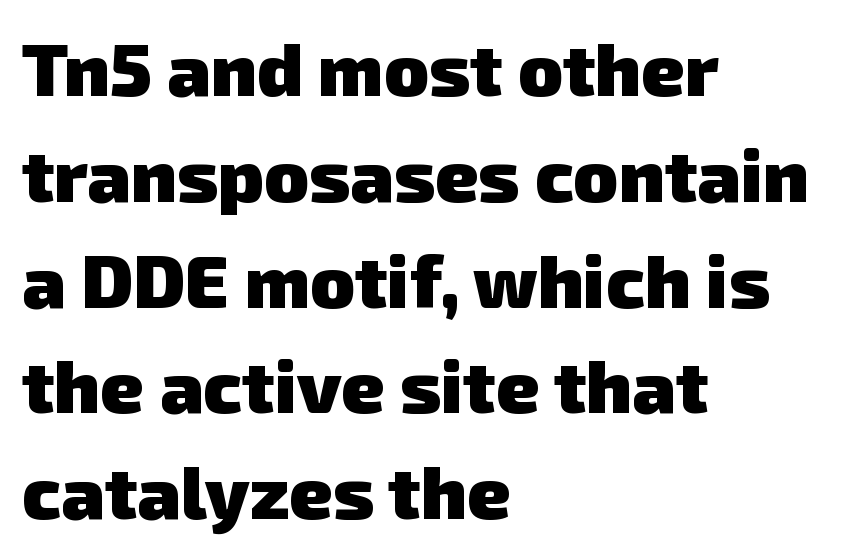
{"serif": "no", "bold": "yes", "weight": "heavy", "width": "normal", "stroke_contrast": "low", "x_height": "medium", "monospaced": "no", "underline": "no", "align": "left", "line_spacing": "normal", "line_spacing_ratio": 1.43, "letter_spacing": "normal", "letter_spacing_em": 0.0, "glyph_px": 74}
